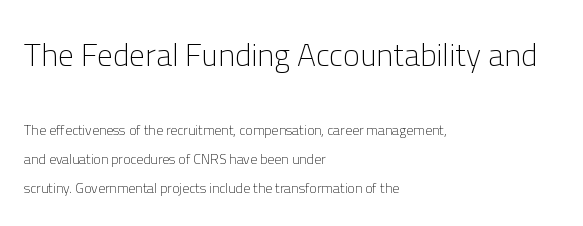
Q: Is the text bold? A: No.
Q: Is the text italic (slanted)? A: No, it is upright.
Q: Is the typeface a serif or a sans-serif typeface? A: Sans-serif.
Q: Is the text underlined? A: No.
Q: How is the paragraph aligned? A: Left-aligned.
Q: Is the spacing between letters normal or unusually wide? A: Normal.
Q: Is the spacing between lines tight, normal or loose? A: Loose.
Q: Which block of text is set in a larger size, the first (top) or the second (bottom)? A: The first (top) one.
Q: Width (condensed, normal, or wide)? A: Normal.
Q: Stroke contrast? A: Low.
Q: x-height? A: Medium.
Q: Monospaced? A: No.
